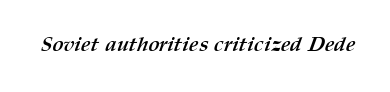
Q: Is the text bold? A: Yes.
Q: Is the text underlined? A: No.
Q: Is the spacing between letters normal or unusually wide? A: Normal.
